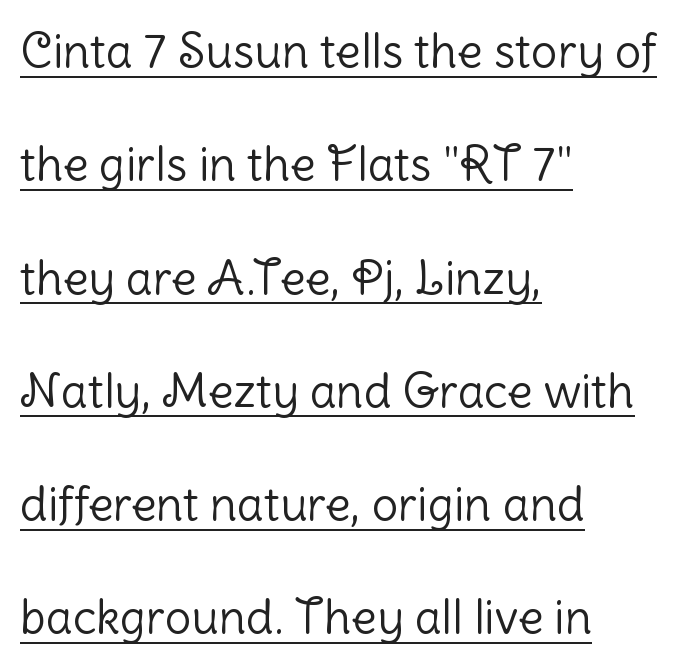
{"serif": "no", "italic": "no", "bold": "no", "weight": "light", "width": "normal", "stroke_contrast": "low", "x_height": "medium", "monospaced": "no", "underline": "yes", "align": "left", "line_spacing": "loose", "line_spacing_ratio": 2.41, "letter_spacing": "normal", "letter_spacing_em": 0.0, "glyph_px": 47}
